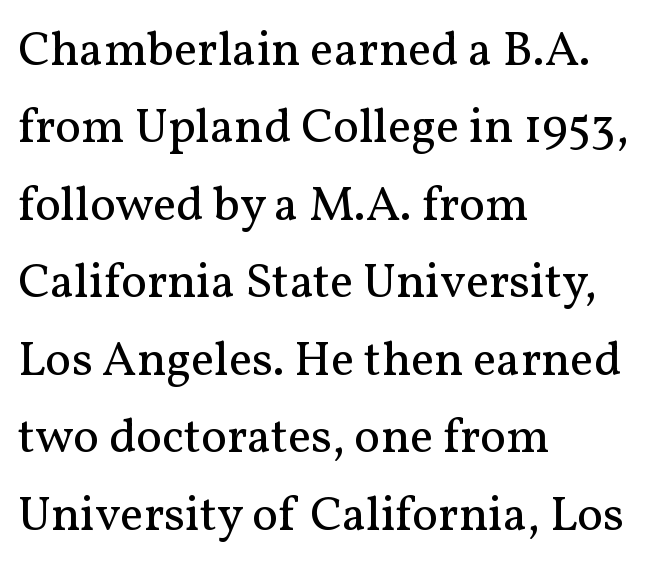
{"serif": "yes", "italic": "no", "bold": "no", "weight": "regular", "width": "normal", "stroke_contrast": "medium", "x_height": "medium", "monospaced": "no", "underline": "no", "align": "left", "line_spacing": "normal", "line_spacing_ratio": 1.58, "letter_spacing": "normal", "letter_spacing_em": 0.0, "glyph_px": 49}
